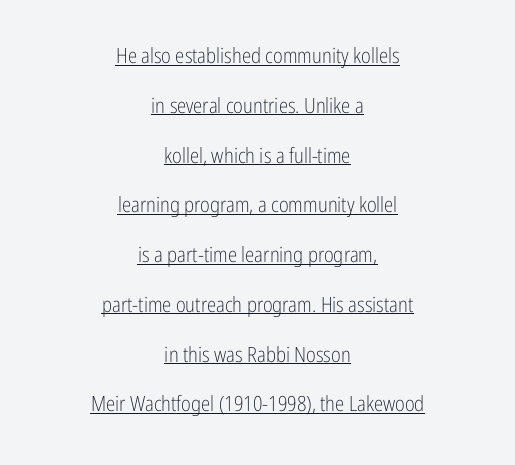
Unbolded letterforms with no extra heft. The glyphs are accompanied by a horizontal stroke just below them. Look at the tracking — it's just the regular setting, nothing added. Every row of glyphs is offset so its center matches the block's center. Tall strokes in this sample are plumb rather than angled. Rows of type keep a wide berth in the vertical direction.
